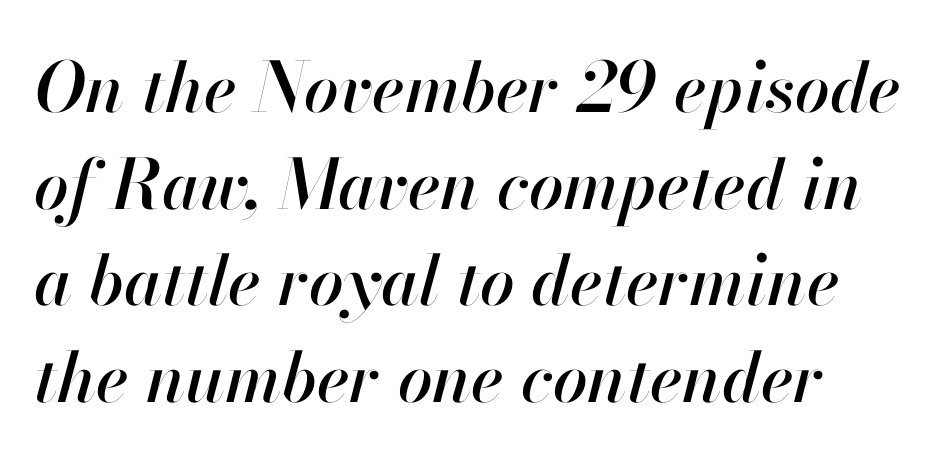
Glance below the letters and you will spot only blank space. Words appear dense and cohesive because spacing is normal. Looks like regular typesetting: each glyph gets only the width it needs. Horizontal bands of white between lines are of average thickness.
